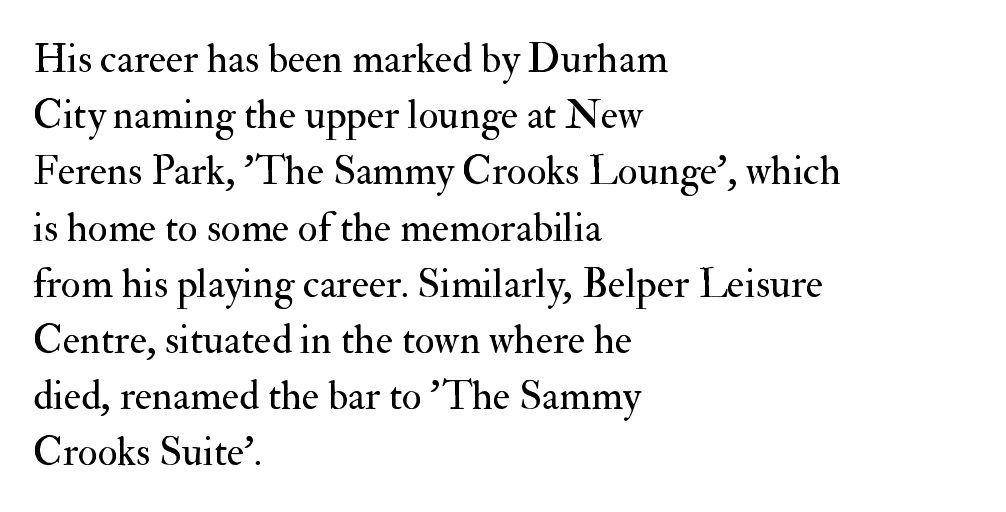
Q: Is the text bold? A: No.
Q: Is the text italic (slanted)? A: No, it is upright.
Q: Is the typeface a serif or a sans-serif typeface? A: Serif.
Q: Is the text underlined? A: No.
Q: How is the paragraph aligned? A: Left-aligned.
Q: Is the spacing between letters normal or unusually wide? A: Normal.
Q: Is the spacing between lines tight, normal or loose? A: Normal.
Q: Width (condensed, normal, or wide)? A: Normal.
Q: Stroke contrast? A: Medium.
Q: x-height? A: Small.
Q: Monospaced? A: No.
